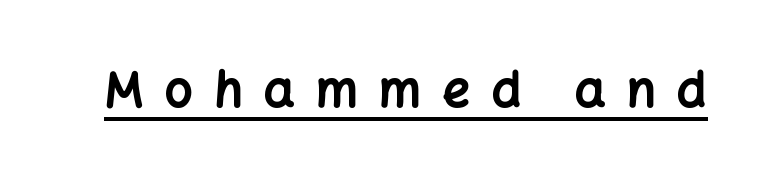
The image shows 49 px bold sans-serif type, upright; set unusually wide letter spacing (+0.43 em), underlined; low stroke contrast and a medium x-height.
